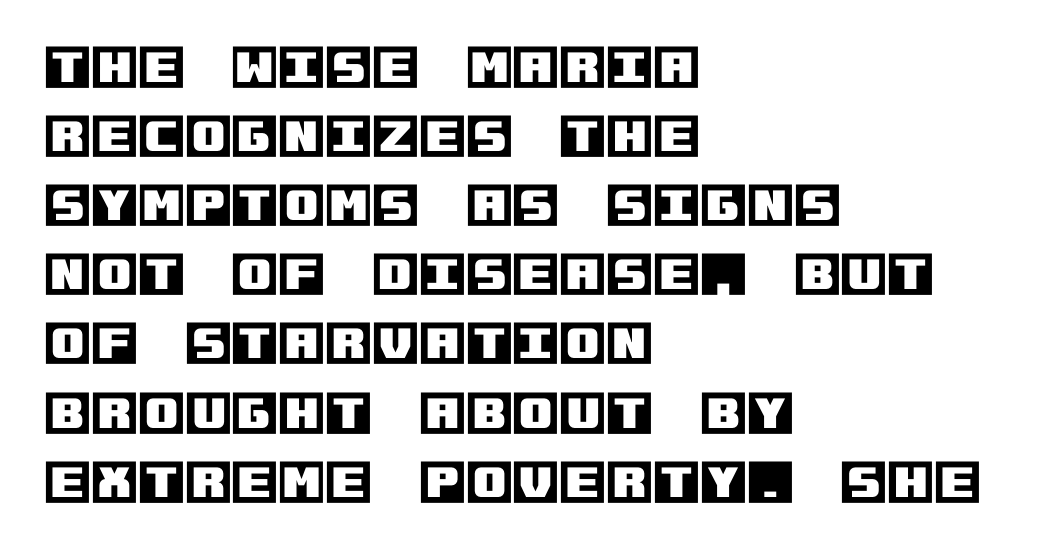
Successive baselines arrive at the customary interval. When letters stand straight like this, we call the style roman or upright. The lines in this sample share a left origin and differ only in where they stop. Beneath every word, the page is bare. Nobody touched the tracking dial on this one.
